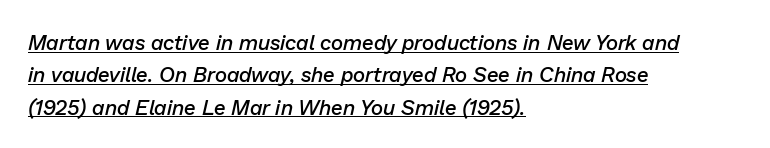
The image shows 21 px text type, italic (leaning right); set left-aligned, normal line spacing (1.54x), normal letter spacing, underlined.
